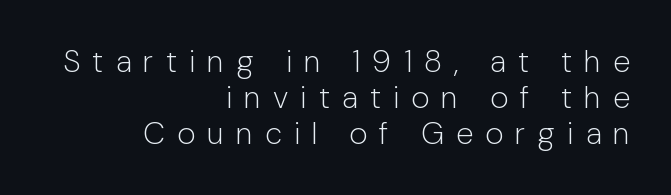
Glance below the letters and you will spot only blank space. The strokes carry an ordinary text weight at most. Short and long lines alike share a common ending point at right. Do the characters align in a grid? No, the font is proportional. The letters stand upright; this is a roman face.
